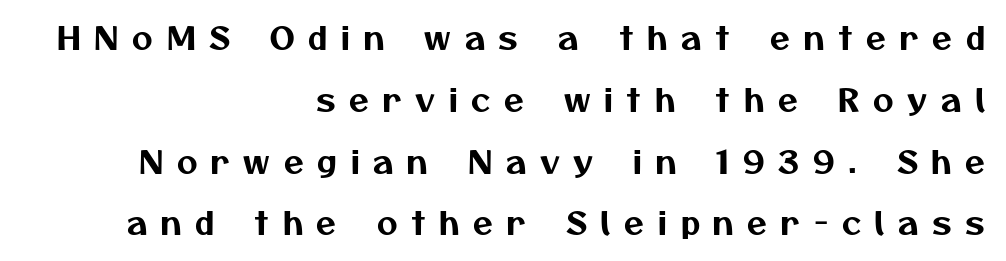
{"serif": "no", "width": "normal", "stroke_contrast": "medium", "x_height": "medium", "monospaced": "no", "underline": "no", "align": "right", "line_spacing": "loose", "line_spacing_ratio": 1.93, "letter_spacing": "wide", "letter_spacing_em": 0.43, "glyph_px": 32}
